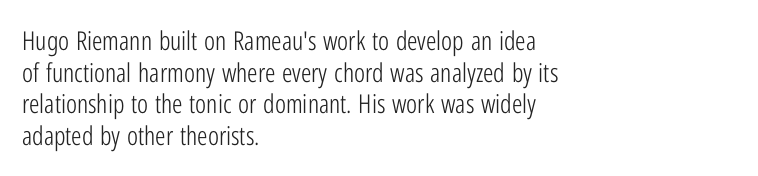
Nope, not italic — everything's standing straight. The font is comparable to plain body text, perhaps lighter. Inter-character spacing is left at the font's built-in metrics. The zone under the glyphs is completely vacant. These lines are set flush left with a ragged right edge.
